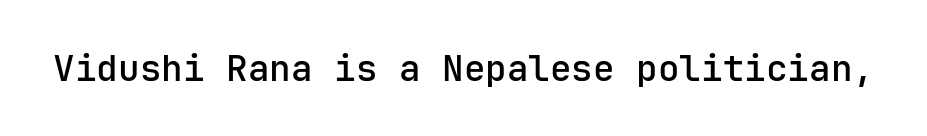
Font category for this specimen: sans-serif. The horizontal fit of the characters is conventional and even. No word sits above an underline. The rendering uses typewriter-style spacing with identical character cells. No italicization has been applied; the sample stays upright.
